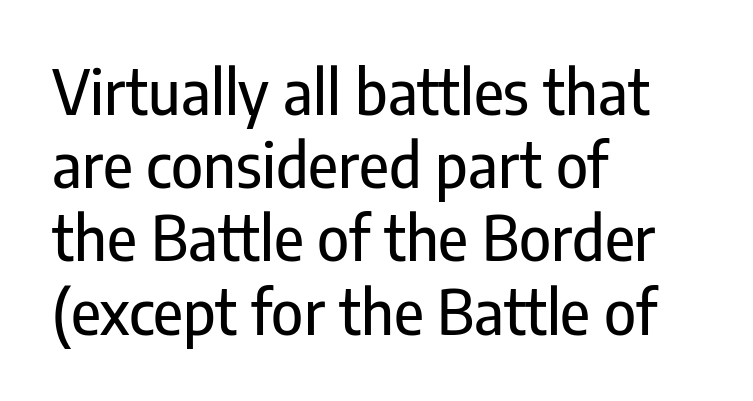
Q: Is the text italic (slanted)? A: No, it is upright.
Q: Is the typeface a serif or a sans-serif typeface? A: Sans-serif.
Q: Is the text underlined? A: No.
Q: How is the paragraph aligned? A: Left-aligned.
Q: Is the spacing between letters normal or unusually wide? A: Normal.
Q: Width (condensed, normal, or wide)? A: Condensed.
Q: Stroke contrast? A: Low.
Q: x-height? A: Medium.
Q: Monospaced? A: No.
